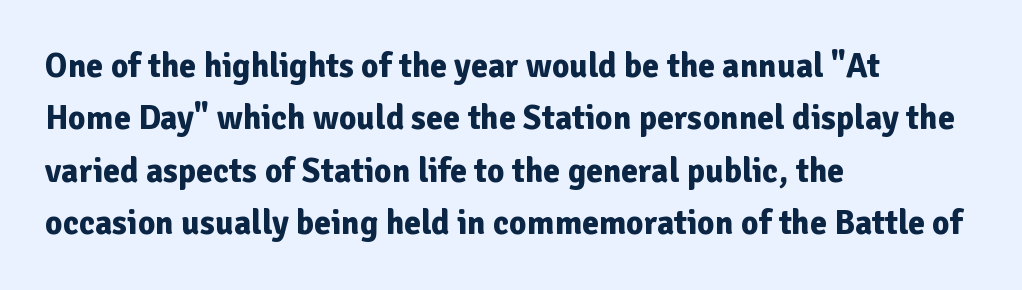
The image shows 34 px bold sans-serif type, upright; set left-aligned, normal line spacing (1.54x), normal letter spacing, not underlined; low stroke contrast and a medium x-height.
